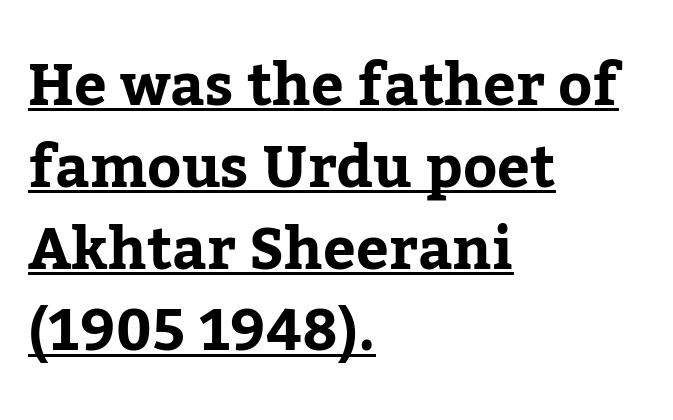
The image shows 58 px serif type, upright; set left-aligned, normal line spacing (1.41x), normal letter spacing, underlined; low stroke contrast and a medium x-height.
